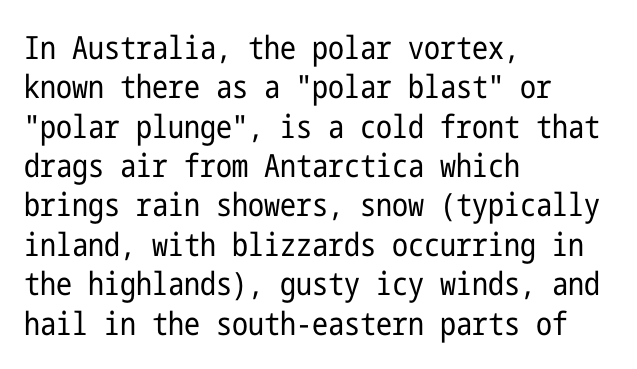
Leftover space on each line is placed entirely after the last word. Designer's note — italics off, roman on. Font category for this specimen: sans-serif. Stroke mass is kept to a normal reading level or below. Check the space under the baseline: it is left empty.
